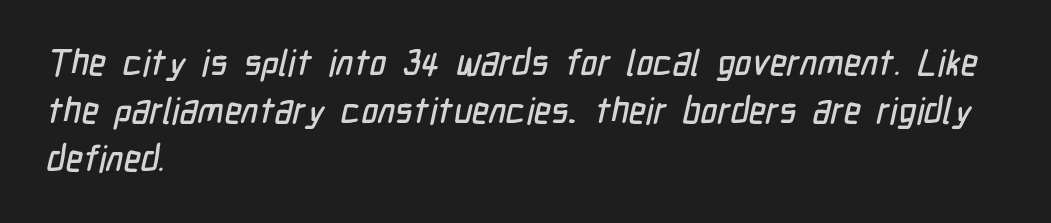
Q: Is the typeface a serif or a sans-serif typeface? A: Sans-serif.
Q: Is the text underlined? A: No.
Q: How is the paragraph aligned? A: Left-aligned.
Q: Is the spacing between letters normal or unusually wide? A: Normal.
Q: Is the spacing between lines tight, normal or loose? A: Normal.
Q: Width (condensed, normal, or wide)? A: Condensed.
Q: Stroke contrast? A: Low.
Q: x-height? A: Medium.
Q: Monospaced? A: No.
